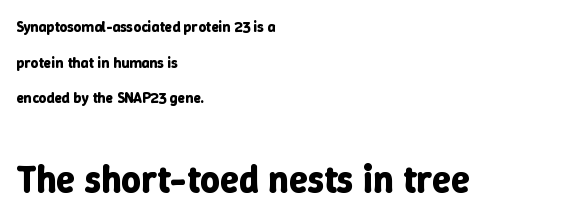
Q: Is the text bold? A: Yes.
Q: Is the text italic (slanted)? A: No, it is upright.
Q: Is the text underlined? A: No.
Q: How is the paragraph aligned? A: Left-aligned.
Q: Is the spacing between letters normal or unusually wide? A: Normal.
Q: Is the spacing between lines tight, normal or loose? A: Loose.
Q: Which block of text is set in a larger size, the first (top) or the second (bottom)? A: The second (bottom) one.
Q: Width (condensed, normal, or wide)? A: Normal.
Q: Stroke contrast? A: Low.
Q: x-height? A: Medium.
Q: Monospaced? A: No.
